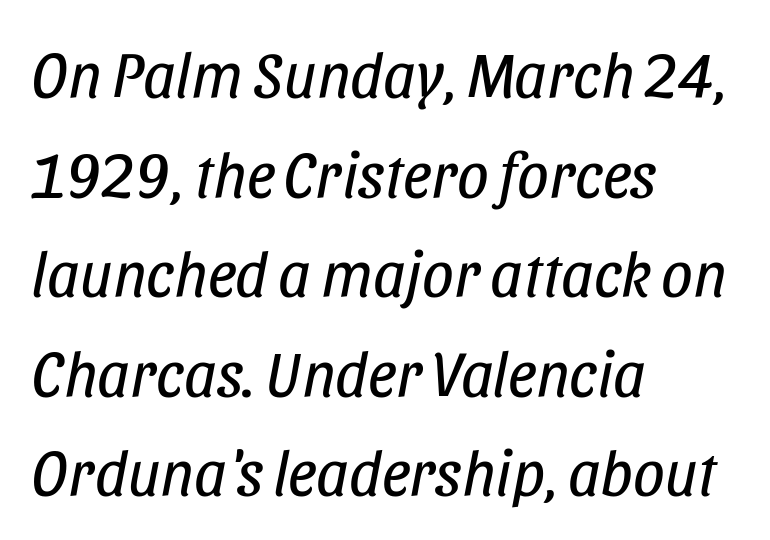
{"italic": "yes", "lean": "right", "slant_degrees": 11, "bold": "no", "weight": "regular", "width": "condensed", "stroke_contrast": "low", "x_height": "large", "monospaced": "no", "underline": "no", "align": "left", "line_spacing": "normal", "line_spacing_ratio": 1.58, "letter_spacing": "normal", "letter_spacing_em": 0.0, "glyph_px": 63}
